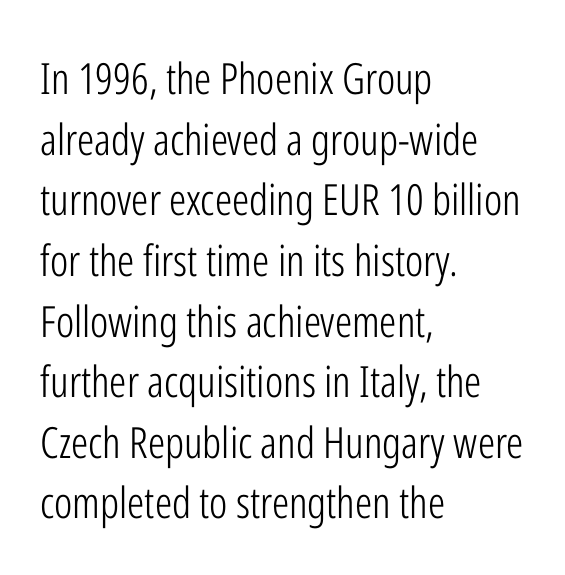
Q: Is the text bold? A: No.
Q: Is the text italic (slanted)? A: No, it is upright.
Q: Is the typeface a serif or a sans-serif typeface? A: Sans-serif.
Q: Is the text underlined? A: No.
Q: How is the paragraph aligned? A: Left-aligned.
Q: Is the spacing between letters normal or unusually wide? A: Normal.
Q: Is the spacing between lines tight, normal or loose? A: Normal.
Q: Width (condensed, normal, or wide)? A: Condensed.
Q: Stroke contrast? A: Low.
Q: x-height? A: Medium.
Q: Monospaced? A: No.
